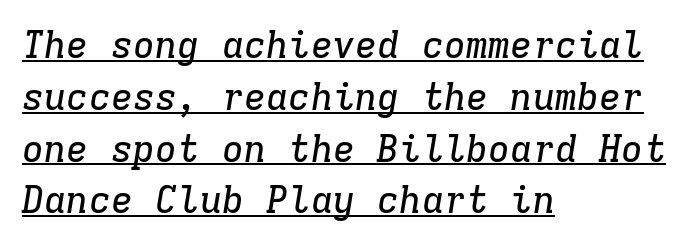
{"serif": "yes", "italic": "yes", "lean": "right", "slant_degrees": 9, "width": "normal", "stroke_contrast": "low", "x_height": "medium", "monospaced": "yes", "underline": "yes", "align": "left", "line_spacing": "normal", "line_spacing_ratio": 1.4, "letter_spacing": "normal", "letter_spacing_em": 0.0, "glyph_px": 37}
